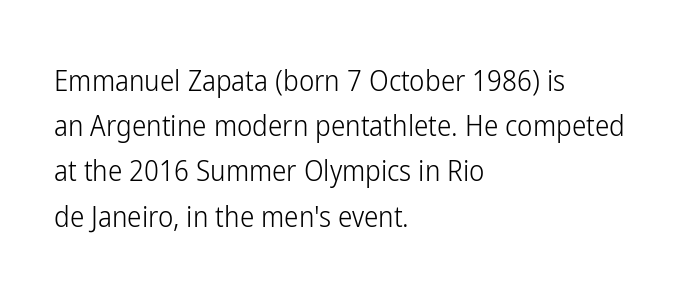
Q: Is the text bold? A: No.
Q: Is the text italic (slanted)? A: No, it is upright.
Q: Is the typeface a serif or a sans-serif typeface? A: Sans-serif.
Q: Is the text underlined? A: No.
Q: How is the paragraph aligned? A: Left-aligned.
Q: Is the spacing between letters normal or unusually wide? A: Normal.
Q: Is the spacing between lines tight, normal or loose? A: Normal.
Q: Width (condensed, normal, or wide)? A: Condensed.
Q: Stroke contrast? A: Low.
Q: x-height? A: Medium.
Q: Monospaced? A: No.
